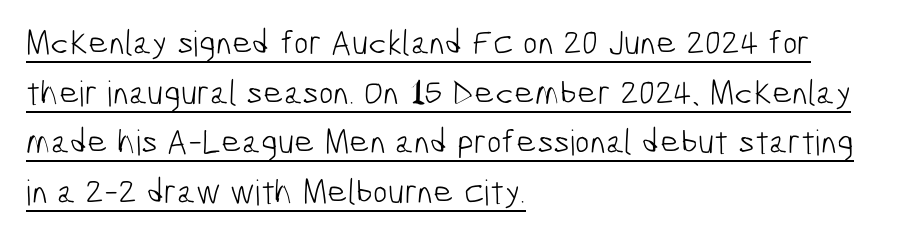
Character widths vary here, with narrow letters taking less room than wide ones. Rows of type keep a routine distance in the vertical direction. The rendered words wear a rule along their underside. The ragged edge is on the right, which tells us the setting is flush left.
